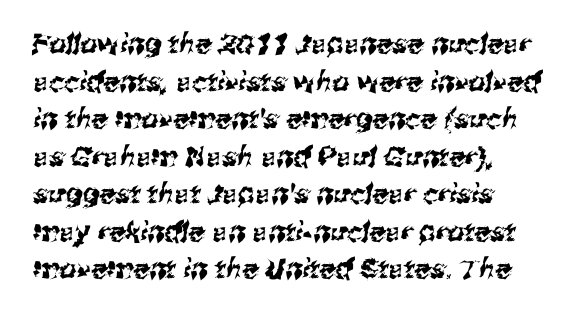
{"underline": "no", "line_spacing": "normal", "line_spacing_ratio": 1.39, "letter_spacing": "normal", "letter_spacing_em": 0.0, "glyph_px": 27}
